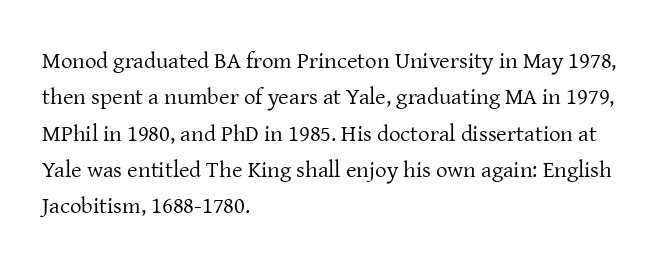
{"italic": "no", "bold": "no", "underline": "no", "align": "left", "line_spacing": "normal", "line_spacing_ratio": 1.58, "letter_spacing": "normal", "letter_spacing_em": 0.0, "glyph_px": 23}
